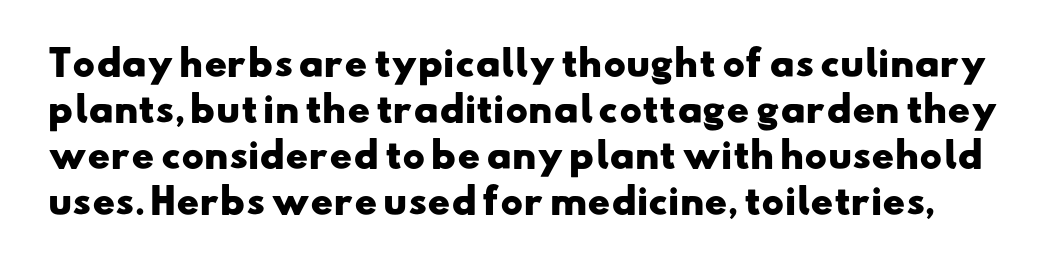
The image shows 34 px heavy, wide sans-serif type; set normal line spacing (1.35x), normal letter spacing, not underlined; low stroke contrast and a small x-height.
